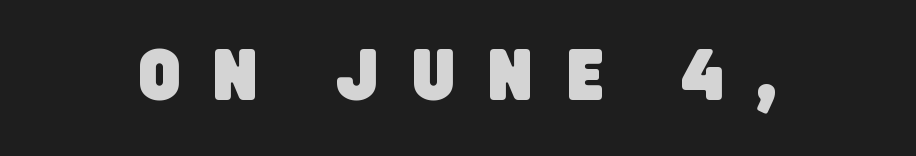
The image shows 73 px condensed sans-serif type; set unusually wide letter spacing (+0.45 em), not underlined; low stroke contrast and a large x-height.
